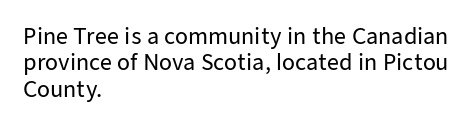
Is there much room between lines? A standard amount, neither cramped nor airy. The line texture is even and compact thanks to regular tracking. In terms of posture, this sample is upright. The paragraph has a hard left edge and a soft right edge. The strip under each line holds only bare page.
